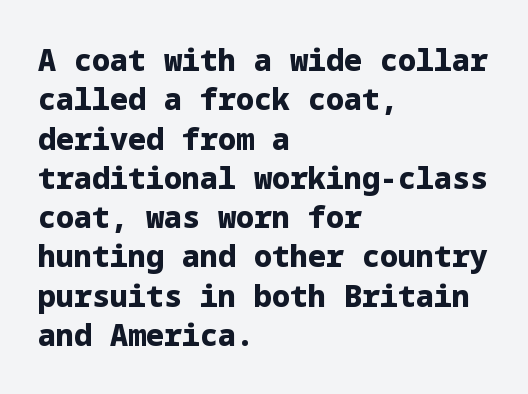
Glyph-to-glyph distance matches everyday printed text. Characters remain perfectly vertical along every line. Letterform terminals end flat and unadorned throughout the passage. Does the copy run flush right? No — it runs flush left. In terms of weight, the rendering is a true, heavy bold.
